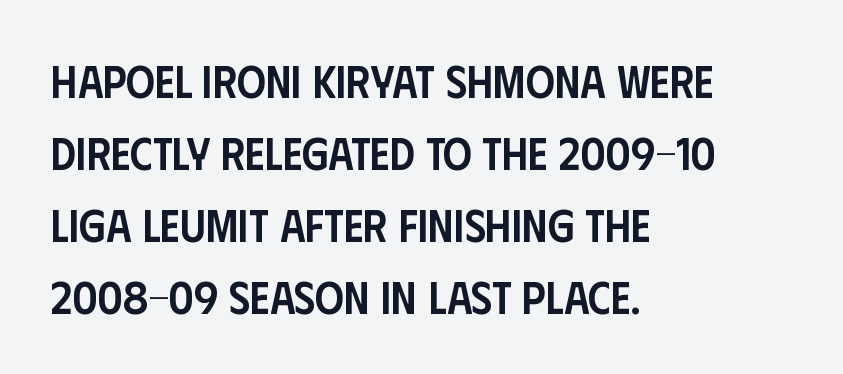
The leading is moderate, giving the passage an even texture. A classic flush-left, rag-right setting is used for this passage. The letterforms sit shoulder to shoulder at normal distance. Here the designer chose a conventional face with non-uniform glyph widths.
